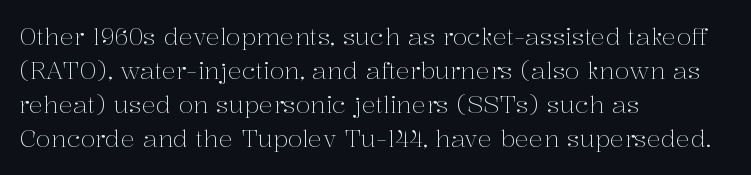
Q: Is the text bold? A: No.
Q: Is the text italic (slanted)? A: No, it is upright.
Q: Is the text underlined? A: No.
Q: How is the paragraph aligned? A: Left-aligned.
Q: Is the spacing between letters normal or unusually wide? A: Normal.
Q: Is the spacing between lines tight, normal or loose? A: Normal.
